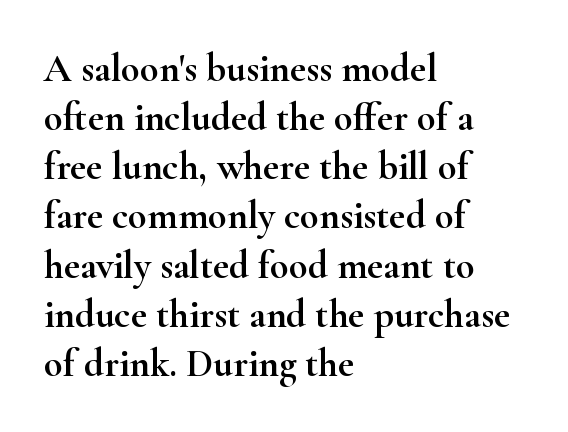
{"serif": "yes", "italic": "no", "width": "wide", "stroke_contrast": "high", "x_height": "small", "monospaced": "no", "underline": "no", "align": "left", "line_spacing": "normal", "line_spacing_ratio": 1.26, "letter_spacing": "normal", "letter_spacing_em": 0.0, "glyph_px": 39}
